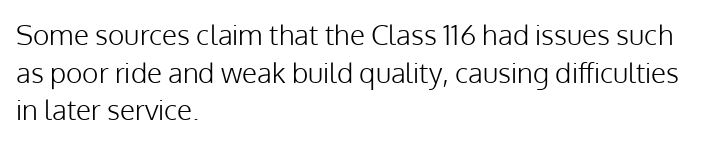
Q: Is the text bold? A: No.
Q: Is the text italic (slanted)? A: No, it is upright.
Q: Is the typeface a serif or a sans-serif typeface? A: Sans-serif.
Q: Is the text underlined? A: No.
Q: How is the paragraph aligned? A: Left-aligned.
Q: Is the spacing between letters normal or unusually wide? A: Normal.
Q: Is the spacing between lines tight, normal or loose? A: Normal.
Q: Width (condensed, normal, or wide)? A: Normal.
Q: Stroke contrast? A: Low.
Q: x-height? A: Medium.
Q: Monospaced? A: No.
